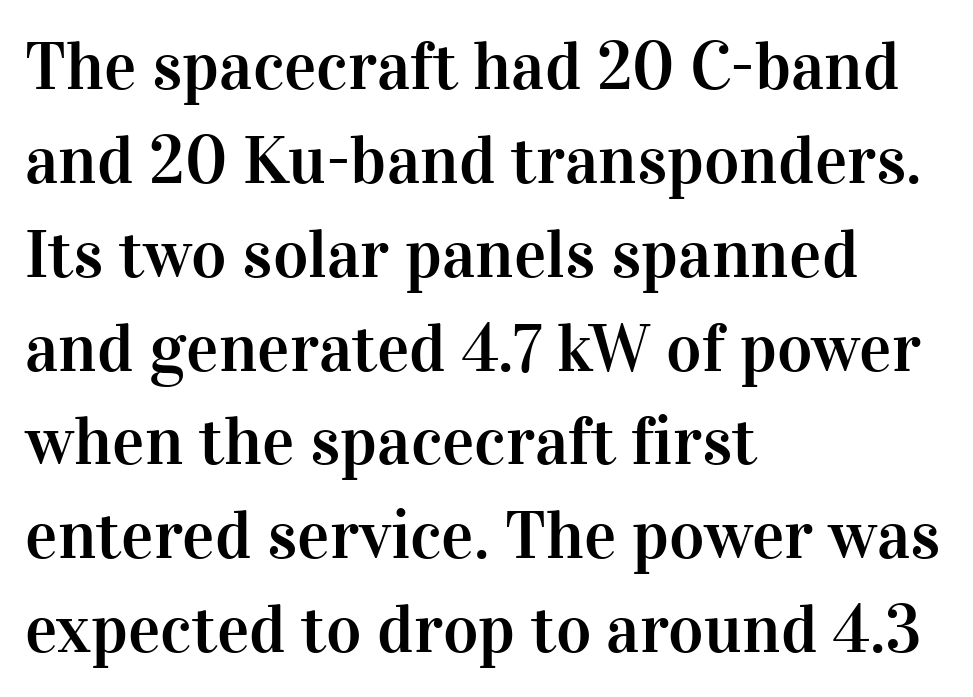
{"serif": "yes", "italic": "no", "width": "normal", "stroke_contrast": "high", "x_height": "medium", "monospaced": "no", "underline": "no", "align": "left", "line_spacing": "normal", "line_spacing_ratio": 1.38, "letter_spacing": "normal", "letter_spacing_em": 0.0, "glyph_px": 68}
